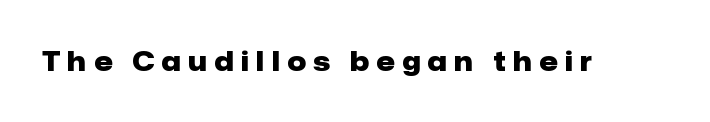
The image shows 26 px bold type, upright; set unusually wide letter spacing (+0.29 em), not underlined.
